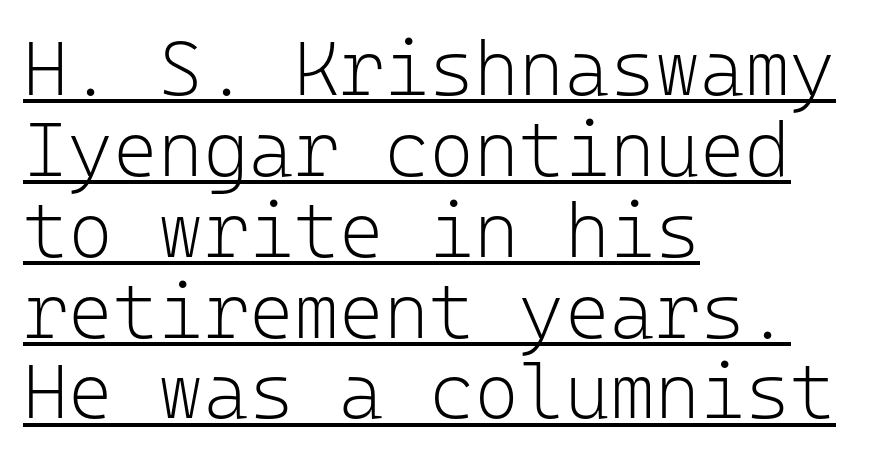
{"serif": "no", "italic": "no", "bold": "no", "weight": "light", "width": "normal", "stroke_contrast": "low", "x_height": "medium", "monospaced": "yes", "underline": "yes", "align": "left", "line_spacing": "tight", "line_spacing_ratio": 1.05, "letter_spacing": "normal", "letter_spacing_em": 0.0, "glyph_px": 77}
